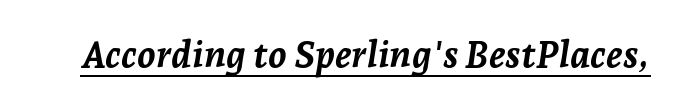
The image shows 37 px semibold type, italic (leaning right); set normal letter spacing, underlined; low stroke contrast and a medium x-height.
